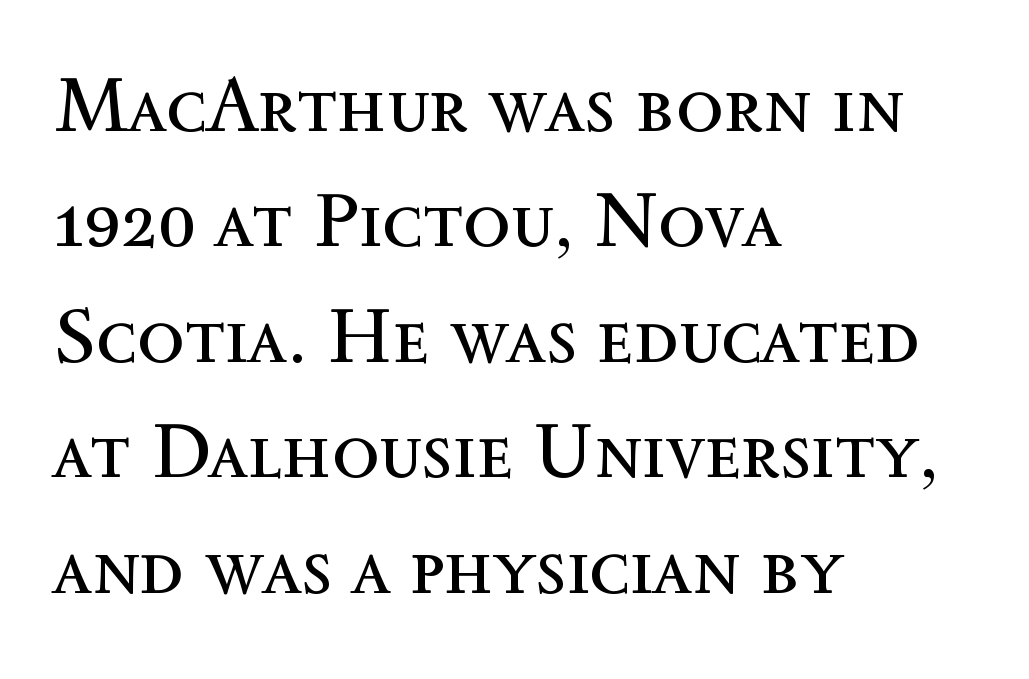
Every stem runs plumb, perpendicular to the baseline. Nobody drew a line under any word here. The passage shown is not bold in any degree. The letters sit at their default tracking, neither squeezed nor spread.
